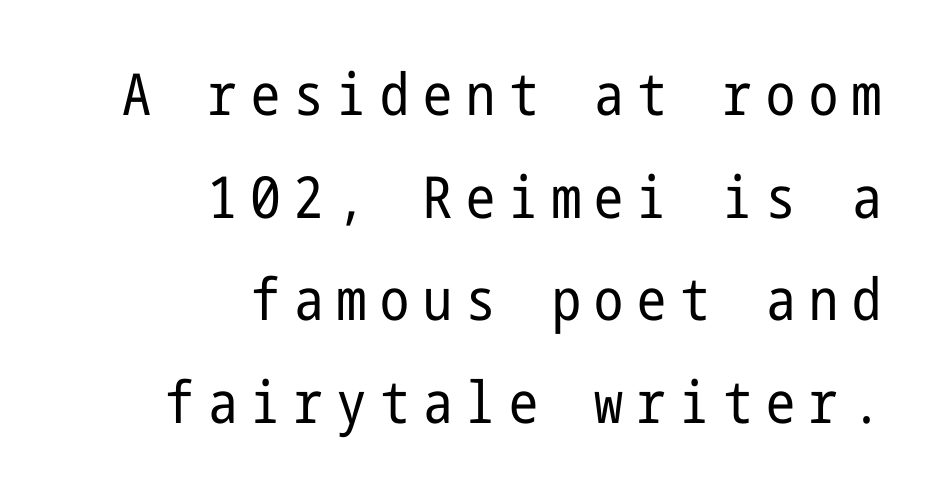
Q: Is the text bold? A: No.
Q: Is the text italic (slanted)? A: No, it is upright.
Q: Is the typeface a serif or a sans-serif typeface? A: Sans-serif.
Q: Is the text underlined? A: No.
Q: How is the paragraph aligned? A: Right-aligned.
Q: Is the spacing between letters normal or unusually wide? A: Unusually wide.
Q: Width (condensed, normal, or wide)? A: Condensed.
Q: Stroke contrast? A: Low.
Q: x-height? A: Medium.
